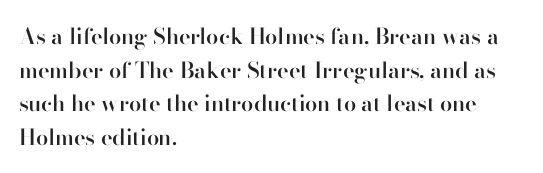
Q: Is the text bold? A: Semi-bold.
Q: Is the text italic (slanted)? A: No, it is upright.
Q: Is the text underlined? A: No.
Q: How is the paragraph aligned? A: Left-aligned.
Q: Is the spacing between letters normal or unusually wide? A: Normal.
Q: Is the spacing between lines tight, normal or loose? A: Normal.
